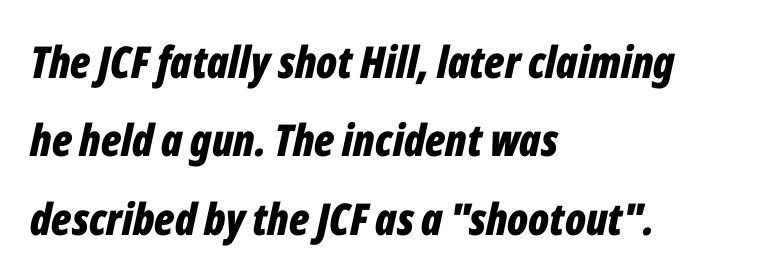
Q: Is the text bold? A: Yes.
Q: Is the text italic (slanted)? A: Yes, it leans right by about 12 degrees.
Q: Is the text underlined? A: No.
Q: How is the paragraph aligned? A: Left-aligned.
Q: Is the spacing between letters normal or unusually wide? A: Normal.
Q: Width (condensed, normal, or wide)? A: Condensed.
Q: Stroke contrast? A: Low.
Q: x-height? A: Medium.
Q: Monospaced? A: No.
